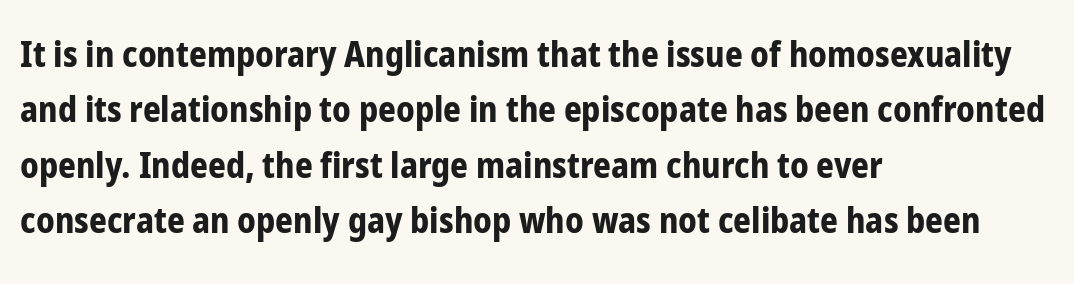
Q: Is the text bold? A: Yes.
Q: Is the text italic (slanted)? A: No, it is upright.
Q: Is the typeface a serif or a sans-serif typeface? A: Sans-serif.
Q: Is the text underlined? A: No.
Q: How is the paragraph aligned? A: Left-aligned.
Q: Is the spacing between letters normal or unusually wide? A: Normal.
Q: Is the spacing between lines tight, normal or loose? A: Normal.
Q: Width (condensed, normal, or wide)? A: Condensed.
Q: Stroke contrast? A: Low.
Q: x-height? A: Medium.
Q: Monospaced? A: No.
